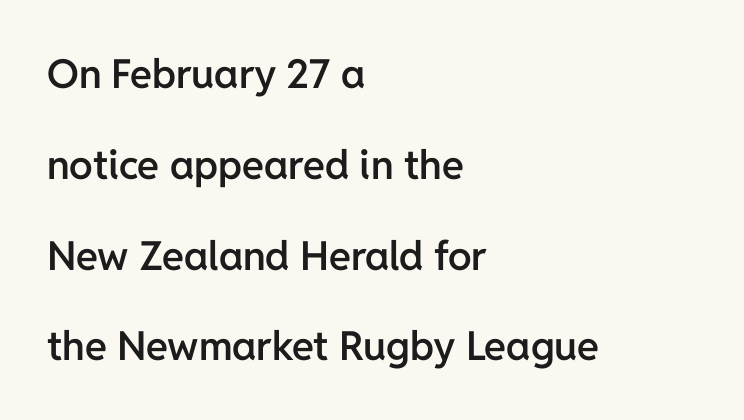
One glance says open: line gaps are wider than usual. Serifs: no, the terminals of the letterforms are clean. No italicization has been applied; the sample stays upright. How are the letters spaced? Ordinarily, with no added tracking.
